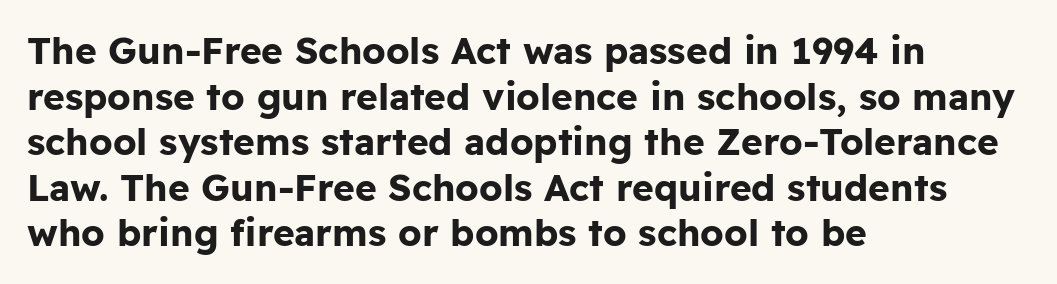
Q: Is the text bold? A: Yes.
Q: Is the text italic (slanted)? A: No, it is upright.
Q: Is the typeface a serif or a sans-serif typeface? A: Sans-serif.
Q: Is the text underlined? A: No.
Q: How is the paragraph aligned? A: Left-aligned.
Q: Is the spacing between letters normal or unusually wide? A: Normal.
Q: Width (condensed, normal, or wide)? A: Normal.
Q: Stroke contrast? A: Low.
Q: x-height? A: Medium.
Q: Monospaced? A: No.
